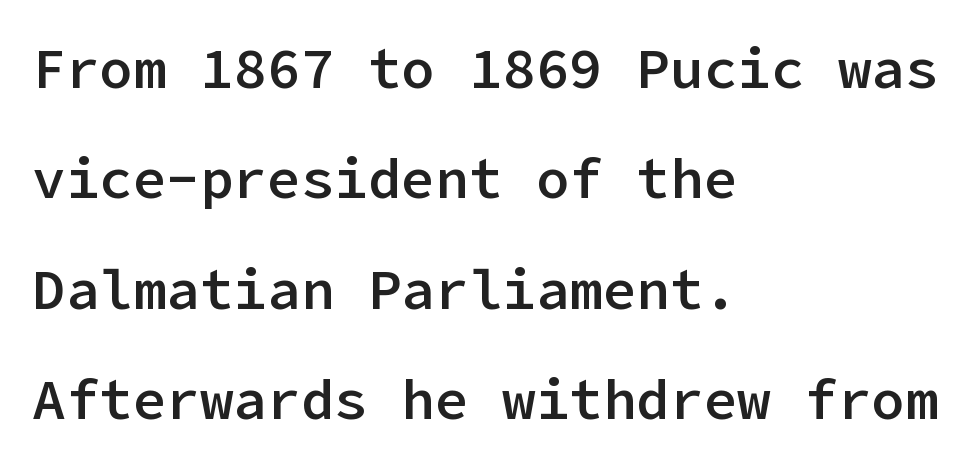
The image shows 56 px semibold sans-serif type, upright; set left-aligned, loose line spacing (1.97x), normal letter spacing, not underlined; low stroke contrast and a medium x-height.
